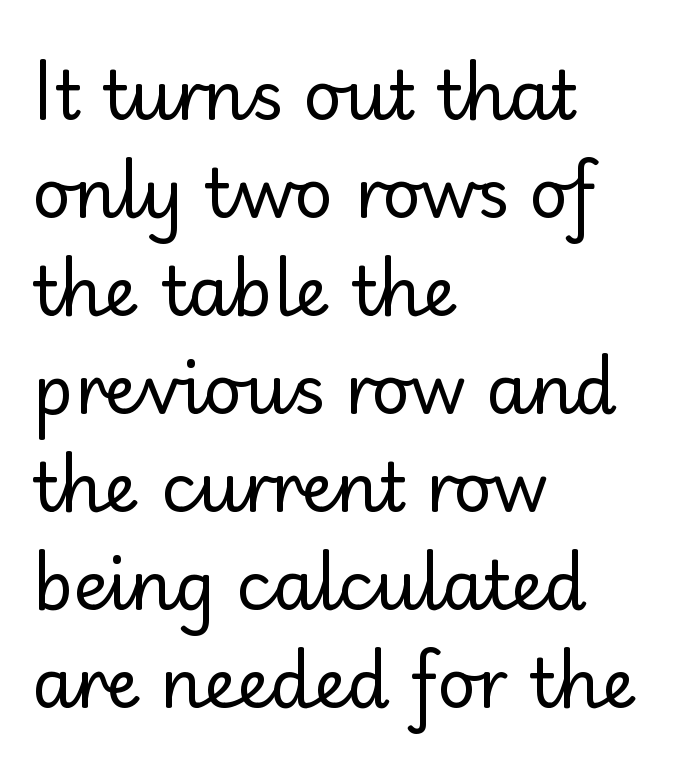
This is roman type, the default non-slanted kind. Is this a heavy cut? Hardly; it is regular or lighter. No extra tracking has been applied to these lines. Look at the bottom of the vertical strokes: they stop flat, with no serifs. Character widths vary here, with narrow letters taking less room than wide ones.
